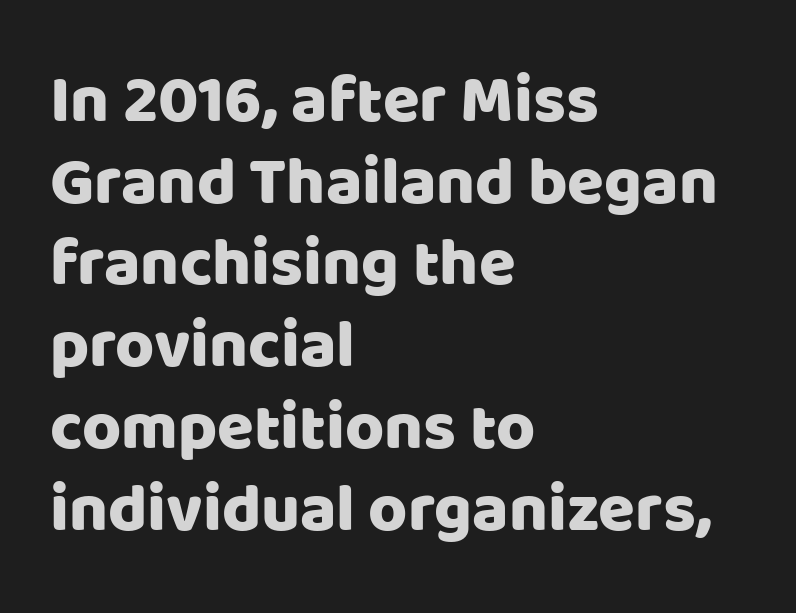
It's the straight-up-and-down kind of type. Plain, unruled lines of type. Each line starts at the same left margin while the right side varies. Font category for this specimen: sans-serif. Default kerning and tracking; the words read as compact shapes.
